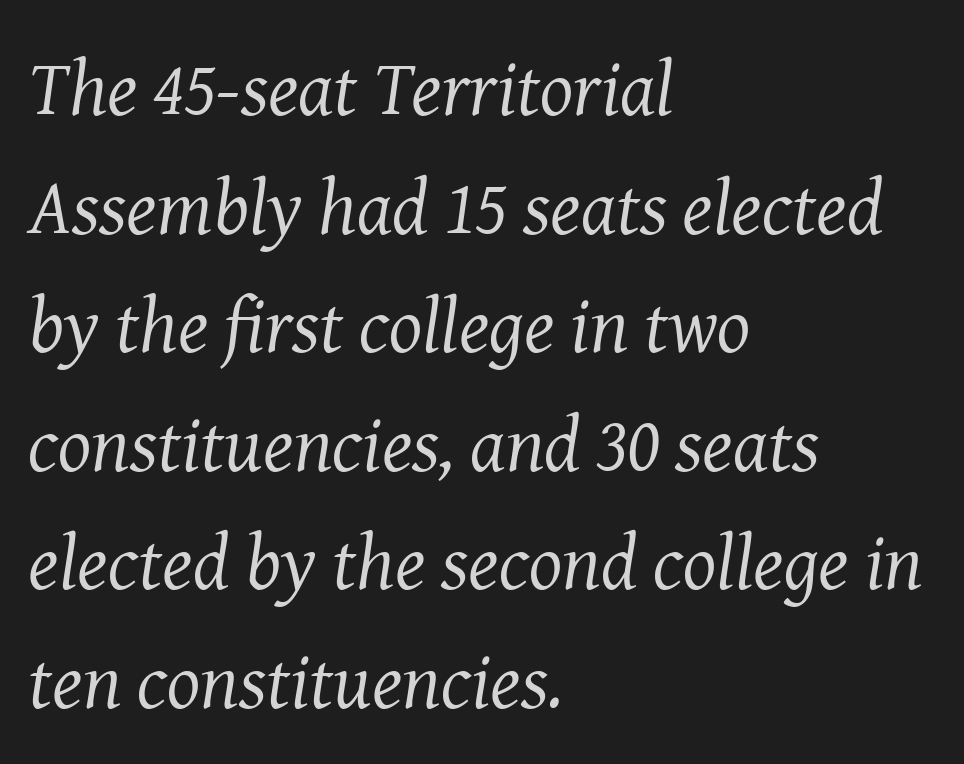
The image shows 78 px regular-weight serif type, italic (leaning right); set left-aligned, normal line spacing (1.52x), normal letter spacing, not underlined; medium stroke contrast and a medium x-height.
